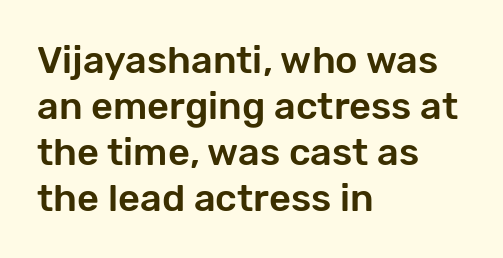
Q: Is the text italic (slanted)? A: No, it is upright.
Q: Is the typeface a serif or a sans-serif typeface? A: Sans-serif.
Q: Is the text underlined? A: No.
Q: How is the paragraph aligned? A: Left-aligned.
Q: Is the spacing between letters normal or unusually wide? A: Normal.
Q: Width (condensed, normal, or wide)? A: Normal.
Q: Stroke contrast? A: Low.
Q: x-height? A: Medium.
Q: Monospaced? A: No.
